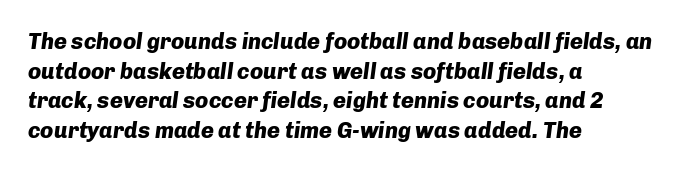
{"italic": "yes", "lean": "right", "slant_degrees": 8, "bold": "yes", "underline": "no", "align": "left", "line_spacing": "normal", "line_spacing_ratio": 1.35, "letter_spacing": "normal", "letter_spacing_em": 0.0, "glyph_px": 22}
